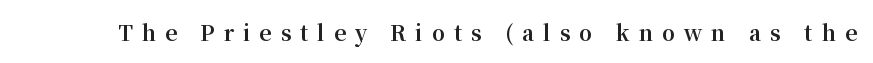
The lettering holds an erect, upright posture throughout. The tracking jumps out immediately: characters are airy and widely separated. Check under the words: just untouched page. Emphasis by weight is at full strength: bold.
